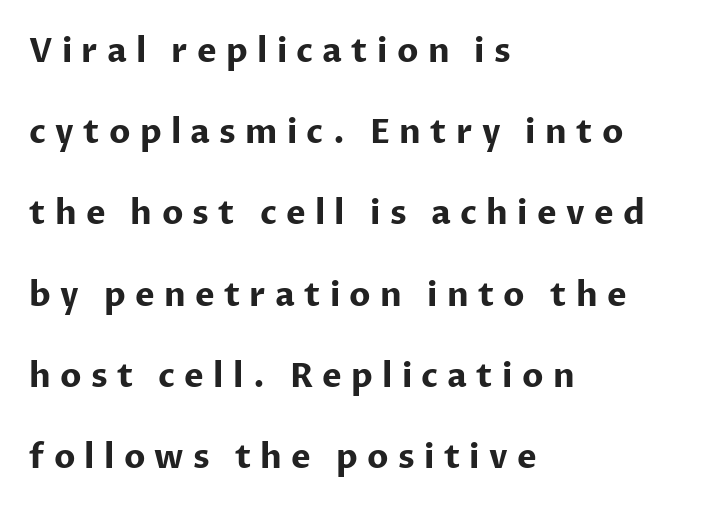
The image shows 33 px bold sans-serif type, upright; set left-aligned, loose line spacing (2.46x), unusually wide letter spacing (+0.28 em), not underlined; low stroke contrast and a medium x-height.
